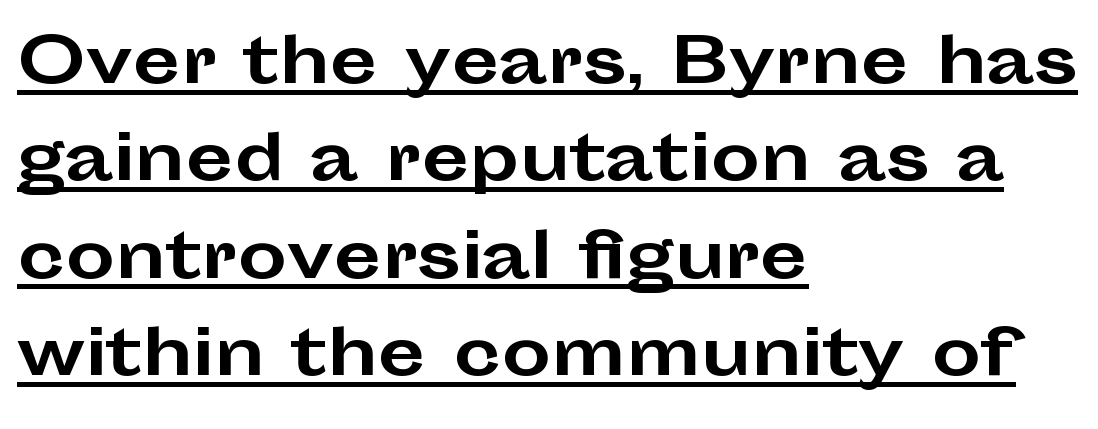
{"serif": "no", "italic": "no", "bold": "yes", "weight": "bold", "width": "wide", "stroke_contrast": "low", "x_height": "medium", "monospaced": "no", "underline": "yes", "align": "left", "line_spacing": "normal", "line_spacing_ratio": 1.57, "letter_spacing": "normal", "letter_spacing_em": 0.0, "glyph_px": 62}
